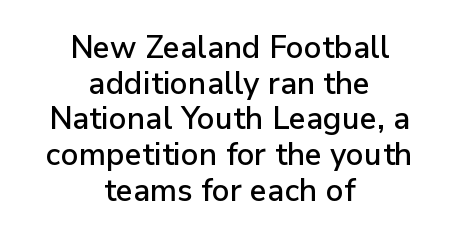
The image shows 31 px sans-serif type, upright; set centered, tight line spacing (1.15x), normal letter spacing, not underlined; low stroke contrast and a medium x-height.
